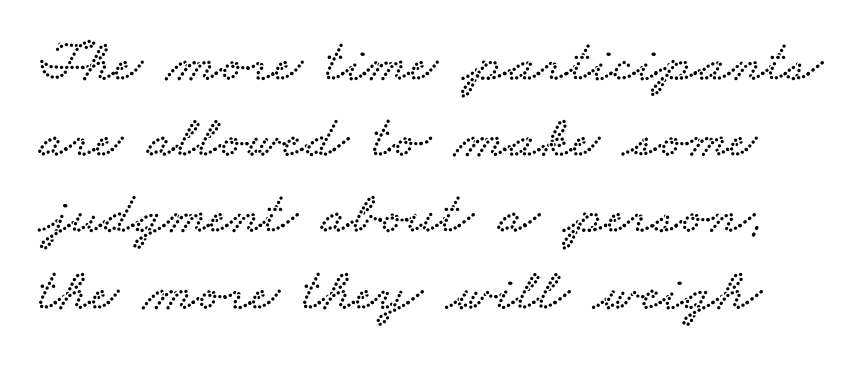
{"serif": "yes", "width": "wide", "stroke_contrast": "low", "x_height": "small", "monospaced": "no", "underline": "no", "line_spacing": "normal", "line_spacing_ratio": 1.27, "letter_spacing": "normal", "letter_spacing_em": 0.0, "glyph_px": 60}
